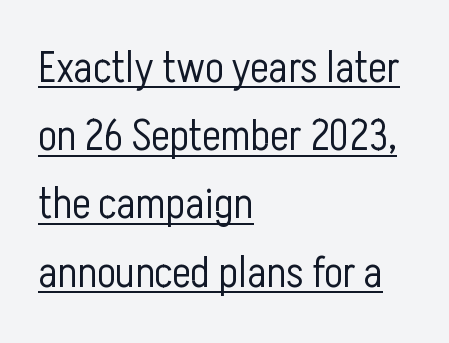
This sample has the flowing, uneven cadence of proportional lettering. Is there an underline? Yes — a line sits under the letters. Glyph-to-glyph distance matches everyday printed text. The setting favours the left margin, as ordinary paragraphs usually do. These lines sit exactly where default settings would place them. Grotesque or geometric, the face here clearly has no serifs.
